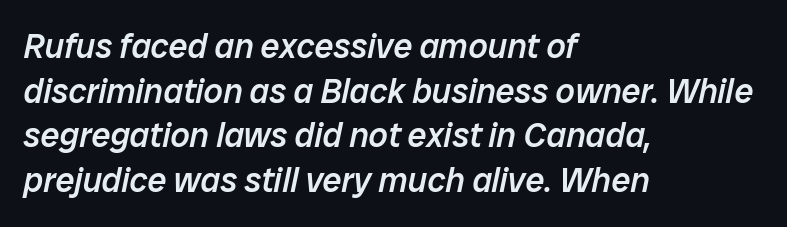
The image shows 34 px semibold type, italic (leaning right); set left-aligned, normal line spacing (1.31x), normal letter spacing, not underlined; low stroke contrast and a medium x-height.
